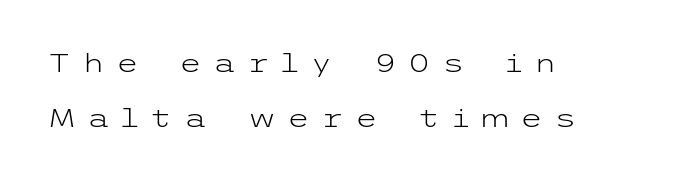
{"italic": "no", "bold": "no", "underline": "no", "align": "left", "line_spacing": "loose", "line_spacing_ratio": 2.1, "letter_spacing": "wide", "letter_spacing_em": 0.43, "glyph_px": 26}
